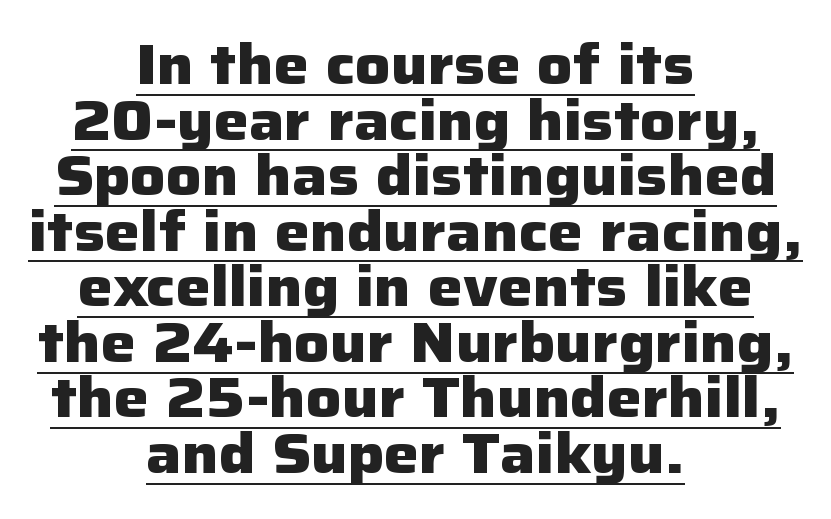
Q: Is the text bold? A: Yes.
Q: Is the text italic (slanted)? A: No, it is upright.
Q: Is the typeface a serif or a sans-serif typeface? A: Sans-serif.
Q: Is the text underlined? A: Yes.
Q: How is the paragraph aligned? A: Centered.
Q: Is the spacing between letters normal or unusually wide? A: Normal.
Q: Is the spacing between lines tight, normal or loose? A: Tight.
Q: Width (condensed, normal, or wide)? A: Normal.
Q: Stroke contrast? A: Low.
Q: x-height? A: Medium.
Q: Monospaced? A: No.
